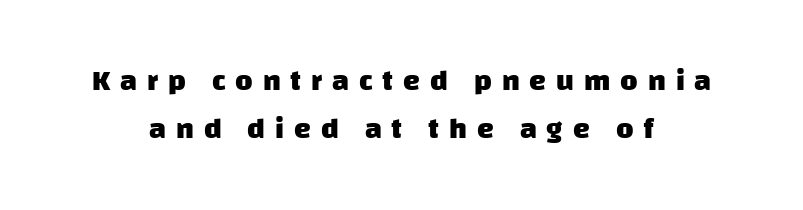
The image shows 30 px heavy sans-serif type; set centered, normal line spacing (1.6x), unusually wide letter spacing (+0.33 em), not underlined; low stroke contrast and a large x-height.
